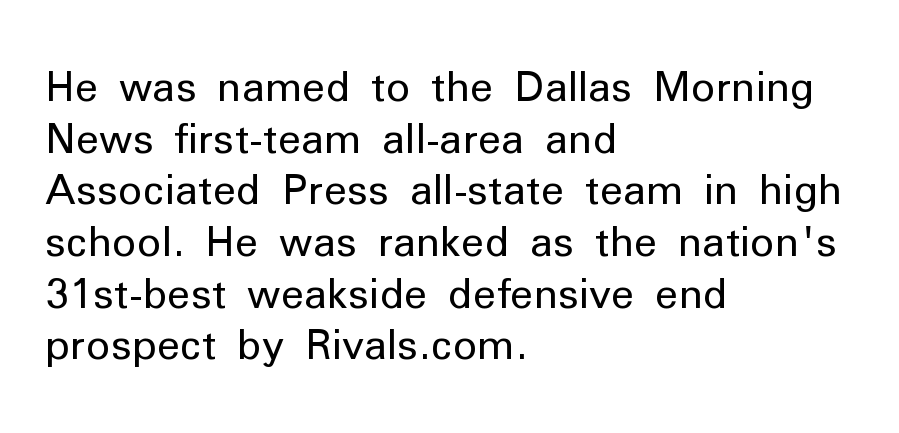
{"serif": "no", "italic": "no", "bold": "no", "weight": "regular", "width": "normal", "stroke_contrast": "low", "x_height": "medium", "monospaced": "no", "underline": "no", "align": "left", "line_spacing": "normal", "line_spacing_ratio": 1.26, "letter_spacing": "normal", "letter_spacing_em": 0.0, "glyph_px": 41}
